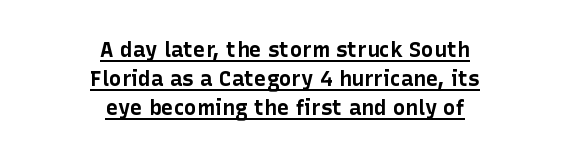
{"italic": "no", "bold": "yes", "underline": "yes", "align": "center", "line_spacing": "normal", "line_spacing_ratio": 1.38, "letter_spacing": "normal", "letter_spacing_em": 0.0, "glyph_px": 21}
